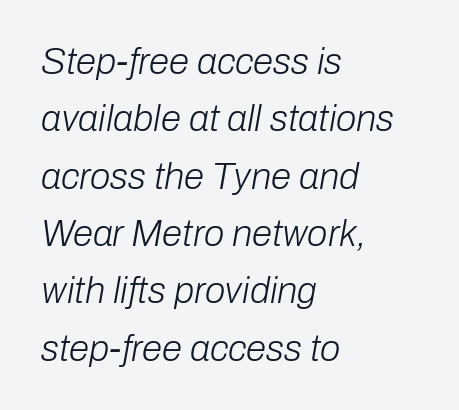
The image shows 37 px light type, italic (leaning right); set left-aligned, normal line spacing (1.55x), normal letter spacing, not underlined; low stroke contrast and a medium x-height.
